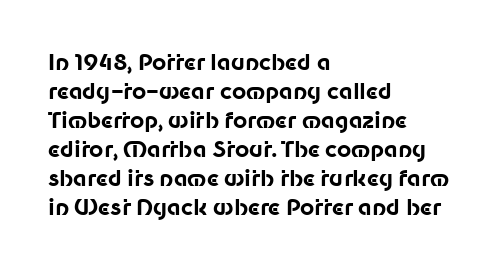
I'd describe the lettering as bold — thick and assertive. Line starts are locked; line ends wander. Nope, not italic — everything's standing straight. Only glyphs here, with clear space below each row.
